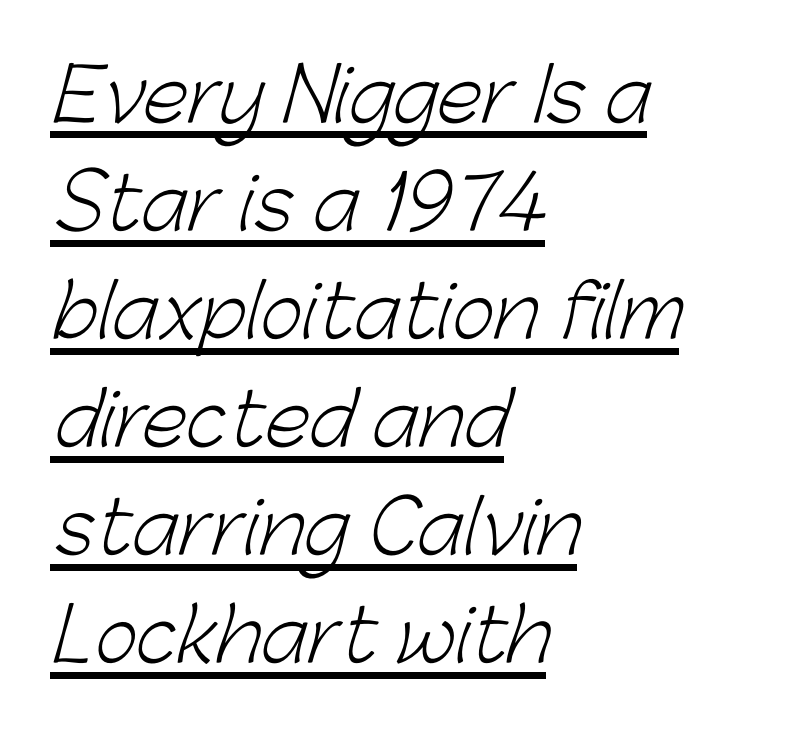
The image shows 73 px light sans-serif type; set left-aligned, normal line spacing (1.48x), normal letter spacing, underlined; low stroke contrast and a medium x-height.
